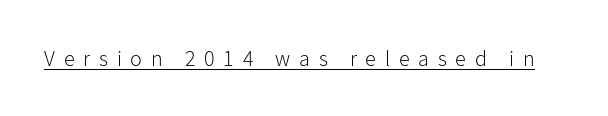
{"italic": "no", "bold": "no", "underline": "yes", "letter_spacing": "wide", "letter_spacing_em": 0.4, "glyph_px": 22}
